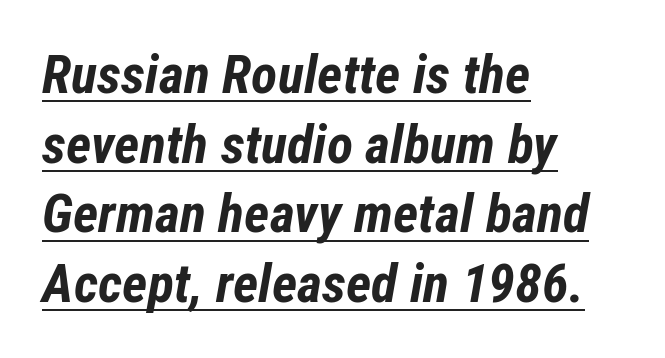
The font is running at its bold setting. Think of a printed novel: that variable character pitch is what you see here. A rule runs beneath these lines of type. Slant detected: the letters are inclined. Does the leading feel generous? No, just average. Nobody touched the tracking dial on this one.
